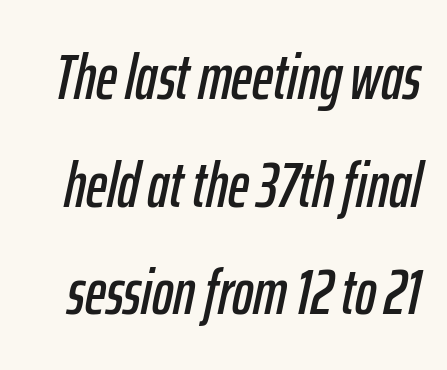
The space beneath each line is pristine and unruled. Inter-character spacing is left at the font's built-in metrics. The whole block is typeset with a tilt. Proportional: the letters do not fall into vertical columns. The rendering uses a moderate line-height, typical for paragraphs.
